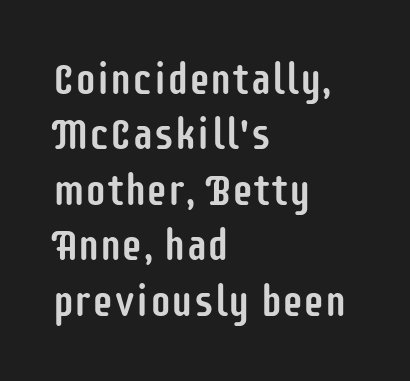
Every character sits straight up, as roman type does. The rendering anchors every line to the left-hand side. Each word holds together tightly as a unit, with standard inter-letter gaps. The space between consecutive lines is moderate. Just letters on the line, the space beneath them empty.
